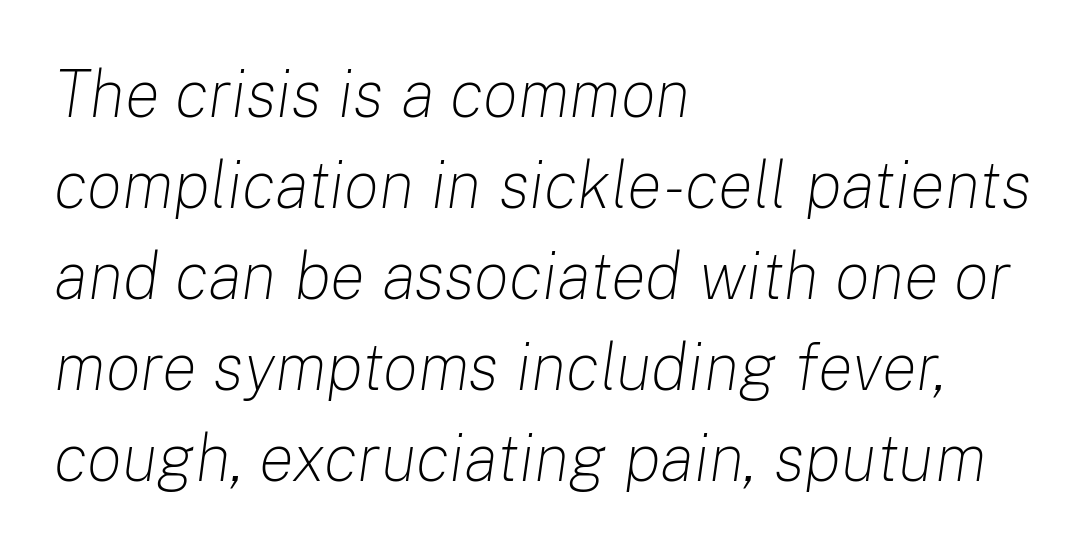
The glyphs look as if they've been sheared to an angle. This rendering leaves character spacing at its baseline value. A quiet, ordinary-to-light weight characterises the typeface. Nobody drew a line under any word here.
